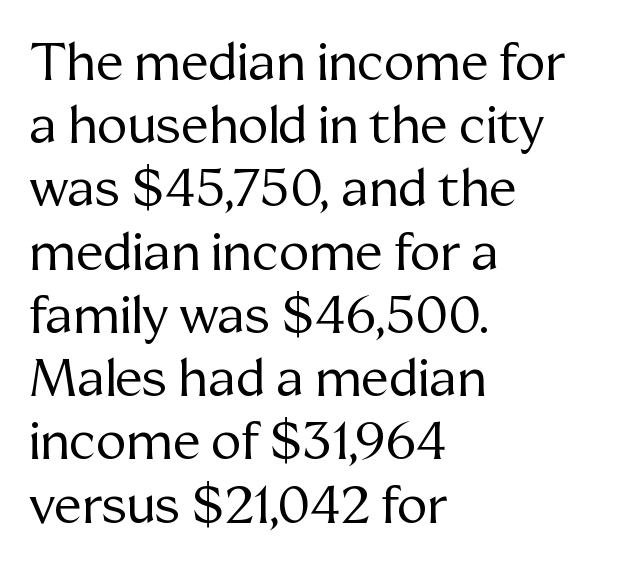
{"serif": "yes", "italic": "no", "bold": "no", "weight": "regular", "width": "normal", "stroke_contrast": "medium", "x_height": "medium", "monospaced": "no", "underline": "no", "align": "left", "line_spacing_ratio": 1.24, "letter_spacing": "normal", "letter_spacing_em": 0.0, "glyph_px": 51}
